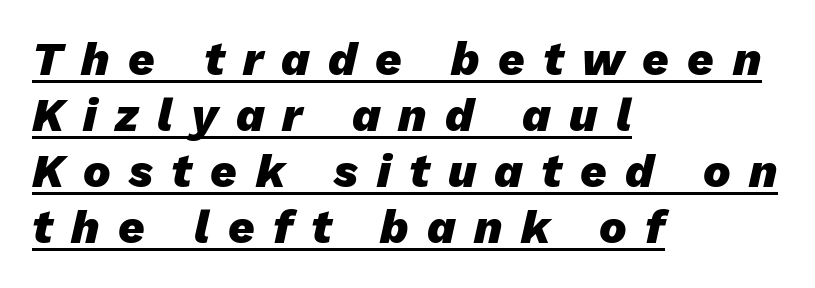
{"italic": "yes", "lean": "right", "slant_degrees": 13, "bold": "yes", "weight": "heavy", "width": "normal", "stroke_contrast": "low", "x_height": "medium", "monospaced": "no", "underline": "yes", "align": "left", "line_spacing_ratio": 1.22, "letter_spacing": "wide", "letter_spacing_em": 0.4, "glyph_px": 46}
